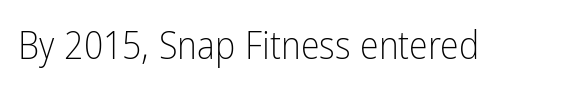
{"serif": "no", "italic": "no", "bold": "no", "weight": "light", "width": "condensed", "stroke_contrast": "low", "x_height": "medium", "monospaced": "no", "underline": "no", "letter_spacing": "normal", "letter_spacing_em": 0.0, "glyph_px": 38}
